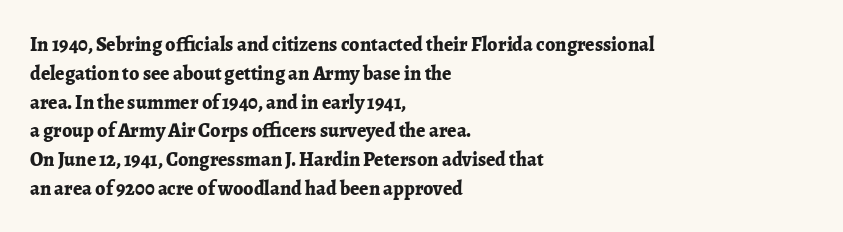
The image shows 20 px bold type, upright; set left-aligned, normal line spacing (1.44x), normal letter spacing, not underlined.
